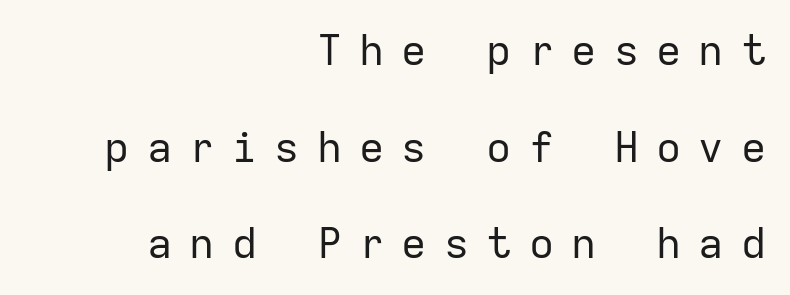
The image shows 42 px regular-weight sans-serif type, upright, monospaced; set right-aligned, loose line spacing (2.3x), unusually wide letter spacing (+0.41 em), not underlined; low stroke contrast and a medium x-height.
